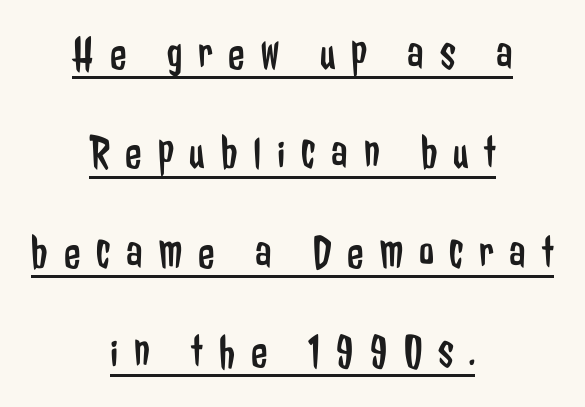
Q: Is the text bold? A: No.
Q: Is the text italic (slanted)? A: No, it is upright.
Q: Is the typeface a serif or a sans-serif typeface? A: Sans-serif.
Q: Is the text underlined? A: Yes.
Q: How is the paragraph aligned? A: Centered.
Q: Is the spacing between letters normal or unusually wide? A: Unusually wide.
Q: Is the spacing between lines tight, normal or loose? A: Loose.
Q: Width (condensed, normal, or wide)? A: Condensed.
Q: Stroke contrast? A: Low.
Q: x-height? A: Medium.
Q: Monospaced? A: No.
